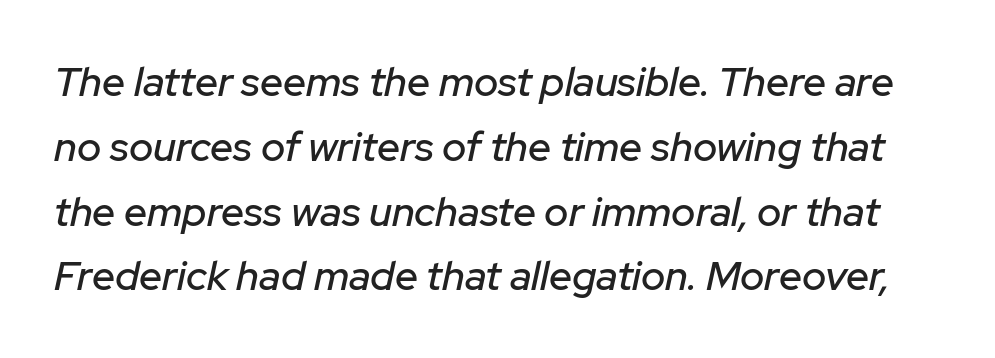
Q: Is the text italic (slanted)? A: Yes, it leans right by about 12 degrees.
Q: Is the text underlined? A: No.
Q: Is the spacing between letters normal or unusually wide? A: Normal.
Q: Is the spacing between lines tight, normal or loose? A: Normal.
Q: Width (condensed, normal, or wide)? A: Normal.
Q: Stroke contrast? A: Low.
Q: x-height? A: Medium.
Q: Monospaced? A: No.
